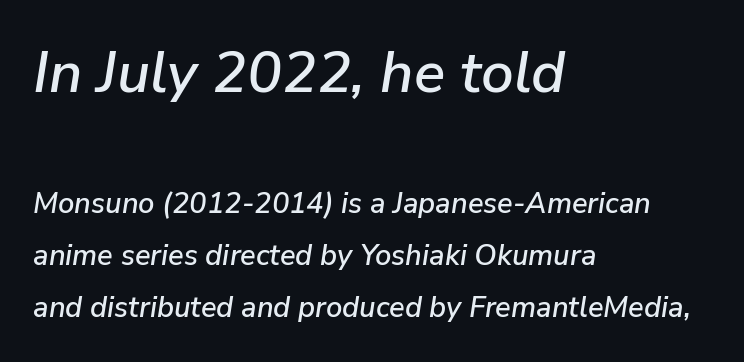
Words appear dense and cohesive because spacing is normal. Any mark beneath the type? The region is blank. These two chunks differ in scale, with the top chunk taking the larger measure. The rendering uses natural spacing where letterforms have individual widths.
